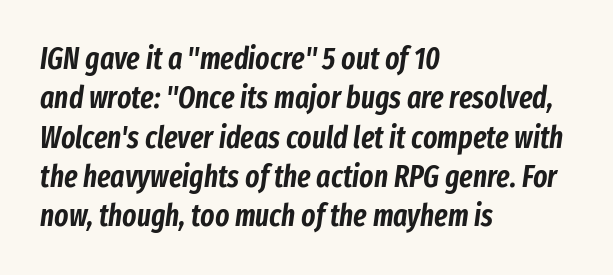
Q: Is the text italic (slanted)? A: Yes, it leans right by about 8 degrees.
Q: Is the text underlined? A: No.
Q: How is the paragraph aligned? A: Left-aligned.
Q: Is the spacing between letters normal or unusually wide? A: Normal.
Q: Is the spacing between lines tight, normal or loose? A: Normal.
Q: Width (condensed, normal, or wide)? A: Condensed.
Q: Stroke contrast? A: Low.
Q: x-height? A: Medium.
Q: Monospaced? A: No.
